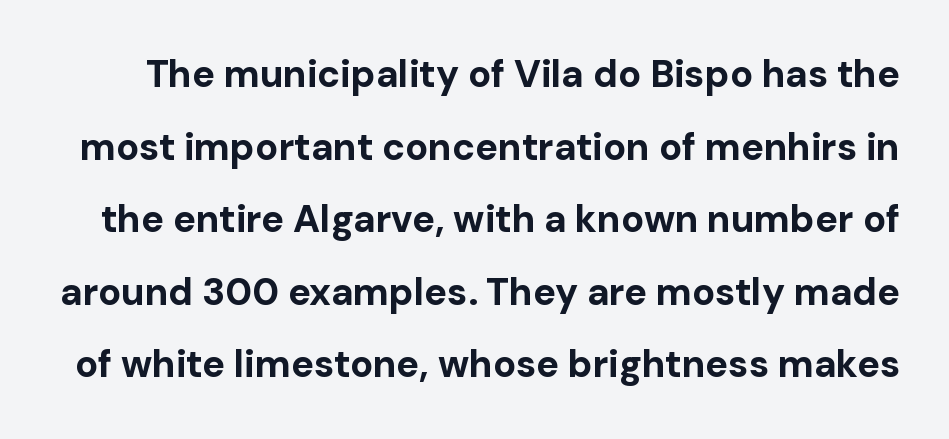
{"serif": "no", "italic": "no", "bold": "yes", "weight": "bold", "width": "normal", "stroke_contrast": "low", "x_height": "medium", "monospaced": "no", "underline": "no", "line_spacing": "loose", "line_spacing_ratio": 1.91, "letter_spacing": "normal", "letter_spacing_em": 0.0, "glyph_px": 38}
